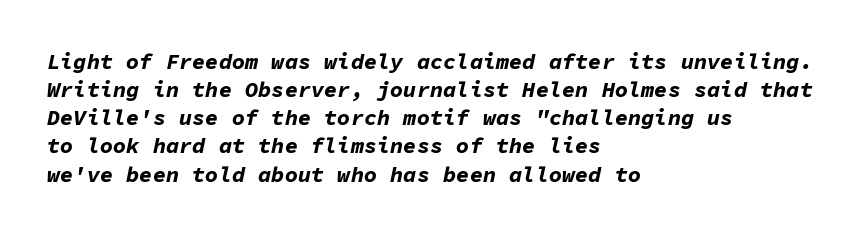
The image shows 22 px bold type, italic (leaning right); set left-aligned, normal line spacing (1.28x), normal letter spacing, not underlined.
